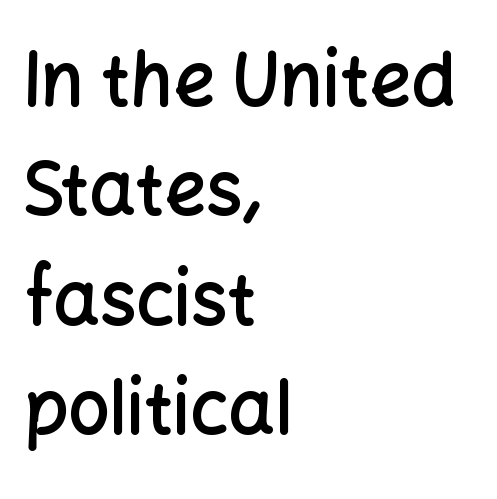
Where is the straight margin? On the left. Notice how the stems are strictly vertical — no italics here. A semibold gives these letters moderate extra thickness, short of bold. Proportional: the letters do not fall into vertical columns.
